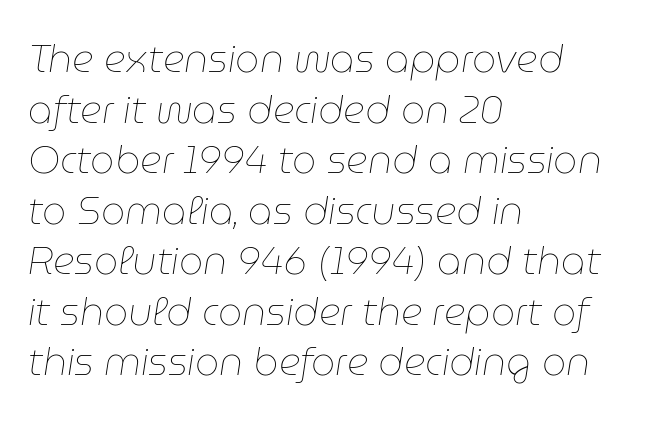
The image shows 38 px thin type, italic (leaning right); set left-aligned, normal line spacing (1.33x), normal letter spacing, not underlined; low stroke contrast and a medium x-height.
